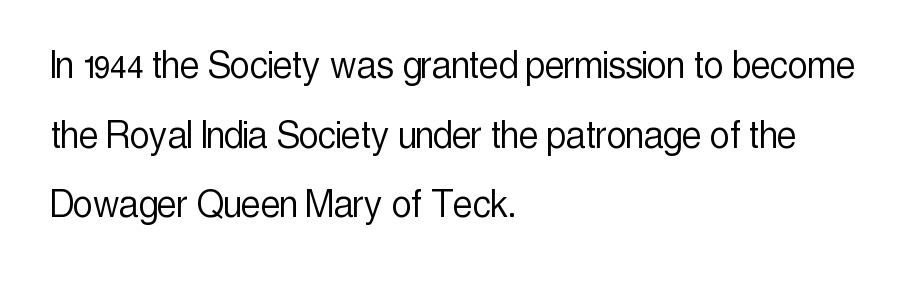
{"serif": "no", "italic": "no", "bold": "no", "weight": "light", "width": "condensed", "x_height": "medium", "monospaced": "no", "underline": "no", "align": "left", "line_spacing": "normal", "line_spacing_ratio": 1.58, "letter_spacing": "normal", "letter_spacing_em": 0.0, "glyph_px": 44}
